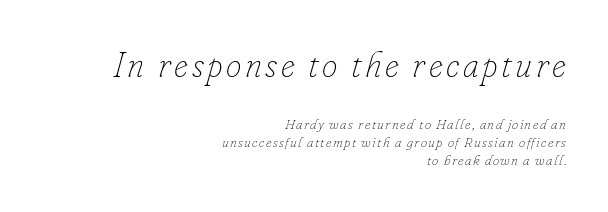
The image shows 35 px thin type, italic (leaning right); set right-aligned, normal line spacing (1.29x), not underlined; the first (top) block is 2.5x larger; low stroke contrast and a small x-height.
